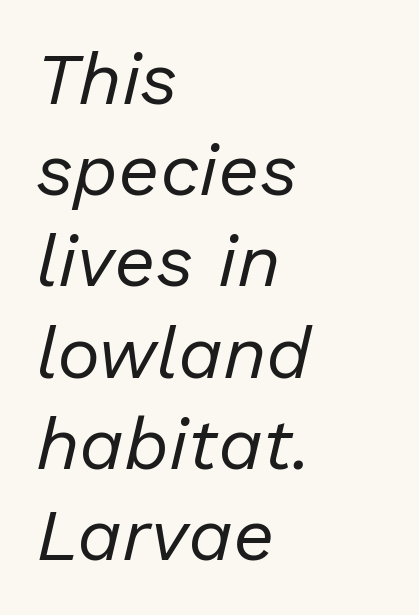
{"italic": "yes", "lean": "right", "slant_degrees": 13, "bold": "no", "weight": "regular", "width": "normal", "stroke_contrast": "low", "x_height": "medium", "monospaced": "no", "underline": "no", "align": "left", "line_spacing": "normal", "line_spacing_ratio": 1.25, "letter_spacing": "normal", "letter_spacing_em": 0.0, "glyph_px": 73}
